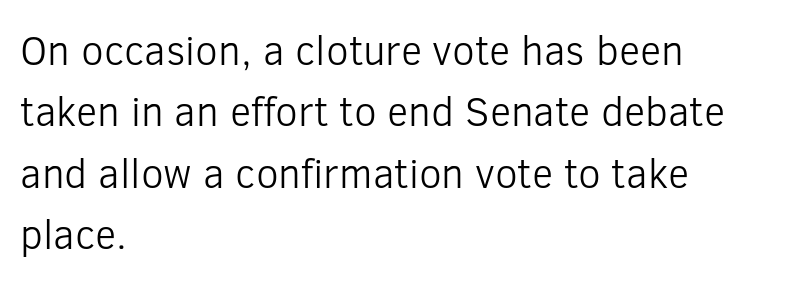
The image shows 41 px light sans-serif type, upright; set left-aligned, normal line spacing (1.5x), normal letter spacing, not underlined; low stroke contrast and a medium x-height.
